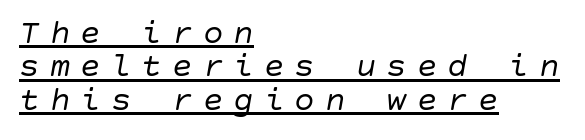
{"italic": "yes", "lean": "right", "slant_degrees": 10, "bold": "no", "weight": "regular", "width": "normal", "stroke_contrast": "low", "x_height": "large", "underline": "yes", "align": "left", "line_spacing": "tight", "line_spacing_ratio": 0.98, "letter_spacing": "wide", "letter_spacing_em": 0.3, "glyph_px": 34}
